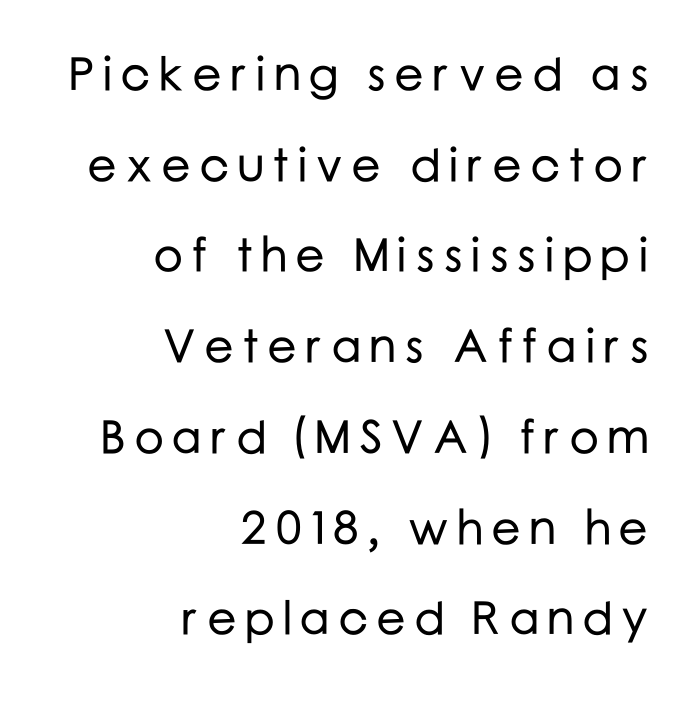
Notice how the stems are strictly vertical — no italics here. Typeset ragged left — the right edge is the straight one. To sum up the face: it is a sans, with no serifs. Proportional: the letters do not fall into vertical columns. The space between consecutive lines is lavish. Glance below the letters and you will spot only blank space.
